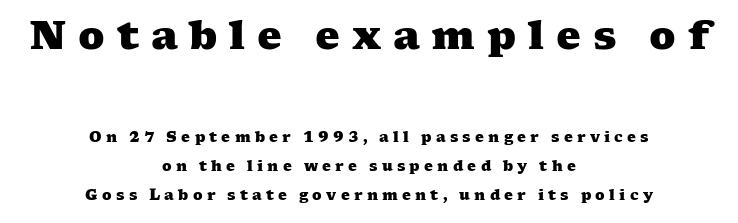
Which margin do the lines hug? Neither — every line sits in the middle. I'd describe the lettering as bold — thick and assertive. Clear beneath every line of the passage. You could only call the tracking loose — the letters float apart. Little horizontal feet cap the strokes, marking this as serif type. Widely set lines give the paragraph a tall, airy silhouette.
